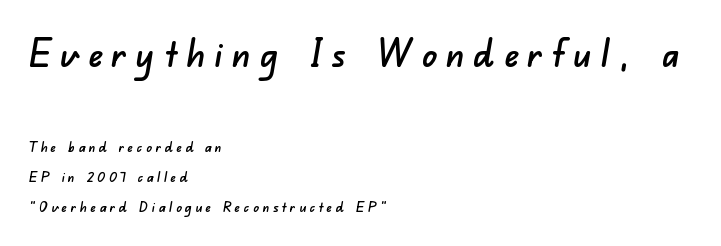
The image shows 37 px sans-serif type; set left-aligned, loose line spacing (2.13x), unusually wide letter spacing (+0.25 em), not underlined; the first (top) block is 2.64x larger; low stroke contrast and a small x-height.
